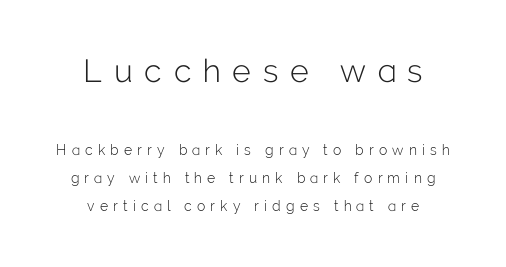
The image shows 32 px light sans-serif type, upright; set centered, loose line spacing (2.01x), unusually wide letter spacing (+0.37 em), not underlined; the first (top) block is 2.29x larger; low stroke contrast and a medium x-height.
